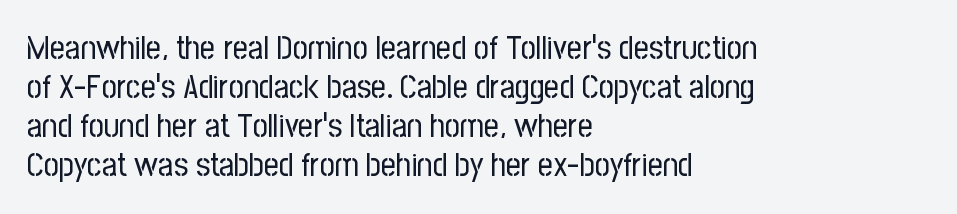
Q: Is the text bold? A: No.
Q: Is the text italic (slanted)? A: No, it is upright.
Q: Is the typeface a serif or a sans-serif typeface? A: Sans-serif.
Q: Is the text underlined? A: No.
Q: How is the paragraph aligned? A: Left-aligned.
Q: Is the spacing between letters normal or unusually wide? A: Normal.
Q: Width (condensed, normal, or wide)? A: Condensed.
Q: Stroke contrast? A: Low.
Q: x-height? A: Medium.
Q: Monospaced? A: No.
